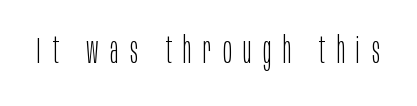
{"serif": "no", "italic": "no", "bold": "no", "weight": "light", "width": "condensed", "stroke_contrast": "low", "x_height": "large", "monospaced": "no", "underline": "no", "letter_spacing": "wide", "letter_spacing_em": 0.32, "glyph_px": 36}
